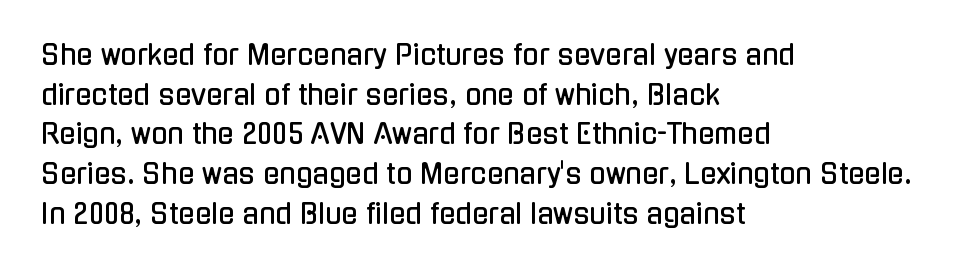
Q: Is the text italic (slanted)? A: No, it is upright.
Q: Is the text underlined? A: No.
Q: How is the paragraph aligned? A: Left-aligned.
Q: Is the spacing between letters normal or unusually wide? A: Normal.
Q: Is the spacing between lines tight, normal or loose? A: Normal.
